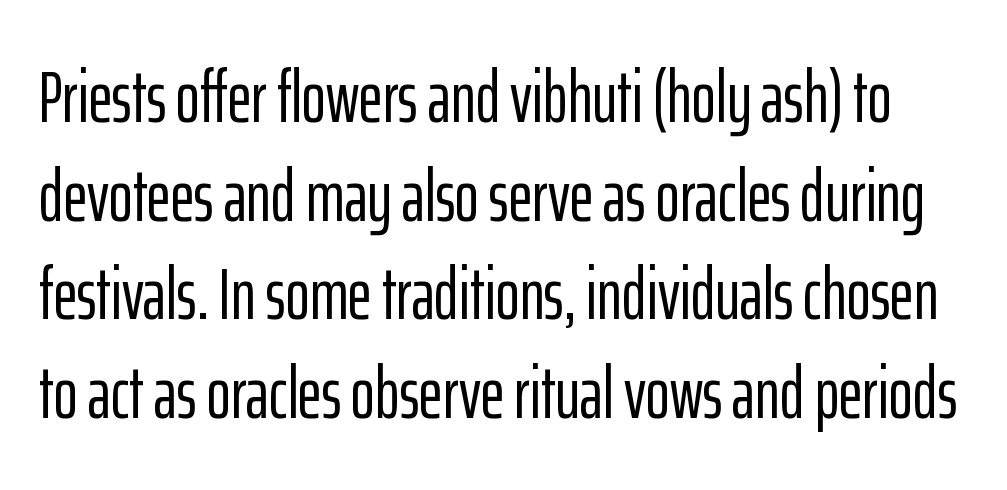
{"serif": "no", "italic": "no", "width": "condensed", "stroke_contrast": "low", "x_height": "medium", "monospaced": "no", "underline": "no", "line_spacing": "normal", "line_spacing_ratio": 1.35, "letter_spacing": "normal", "letter_spacing_em": 0.0, "glyph_px": 73}
